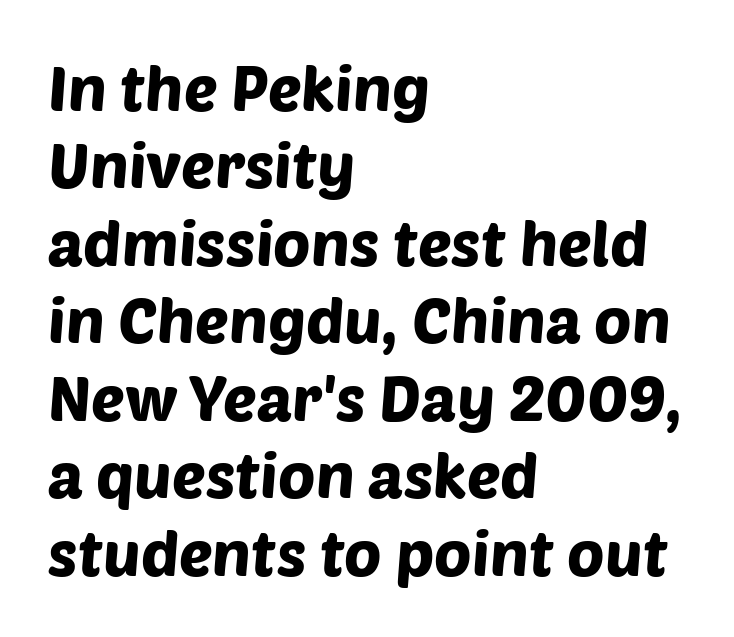
Q: Is the typeface a serif or a sans-serif typeface? A: Sans-serif.
Q: Is the text underlined? A: No.
Q: How is the paragraph aligned? A: Left-aligned.
Q: Is the spacing between letters normal or unusually wide? A: Normal.
Q: Width (condensed, normal, or wide)? A: Normal.
Q: Stroke contrast? A: Low.
Q: x-height? A: Large.
Q: Monospaced? A: No.
